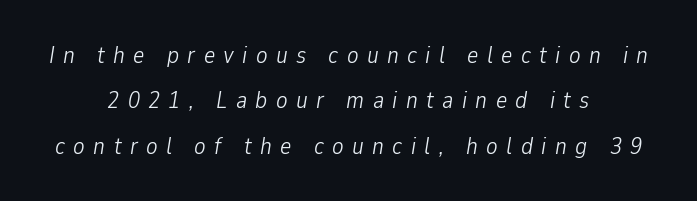
The image shows 24 px text type, italic (leaning right); set centered, line spacing 1.89x, unusually wide letter spacing (+0.35 em), not underlined.
